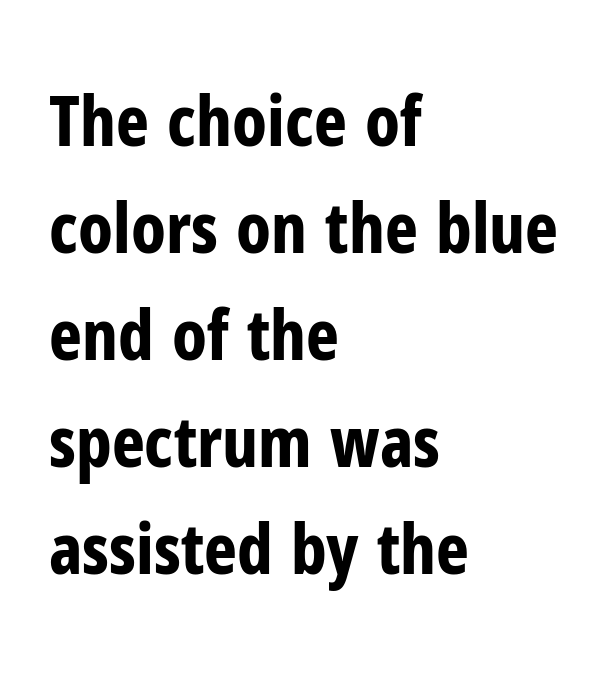
{"serif": "no", "italic": "no", "bold": "yes", "weight": "bold", "width": "condensed", "stroke_contrast": "low", "x_height": "medium", "monospaced": "no", "underline": "no", "align": "left", "line_spacing": "normal", "line_spacing_ratio": 1.53, "letter_spacing": "normal", "letter_spacing_em": 0.0, "glyph_px": 70}
